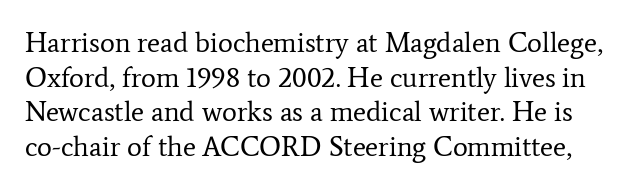
The words here are not underlined. Every character sits straight up, as roman type does. Small tapered or slab feet sit at the stroke ends, so this counts as serif. Nothing heavy about these letters — not bold at all. The face used here is proportionally spaced, like ordinary book or web type.
